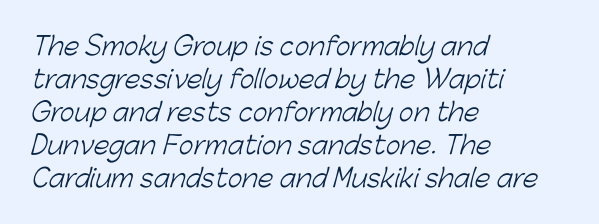
Quick note: underline off. This sample keeps an unexceptional amount of space between lines. Vertical stems look standard width or narrower in stroke. Letter spacing: default.
